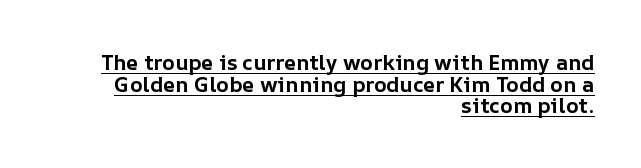
It's the straight-up-and-down kind of type. The text block is weighted toward the right margin, trailing off unevenly leftward. Is the letter spacing exaggerated? No — it looks like the ordinary default. One glance says dense: line gaps are narrower than usual. Chunky letters — that's bold for sure.
